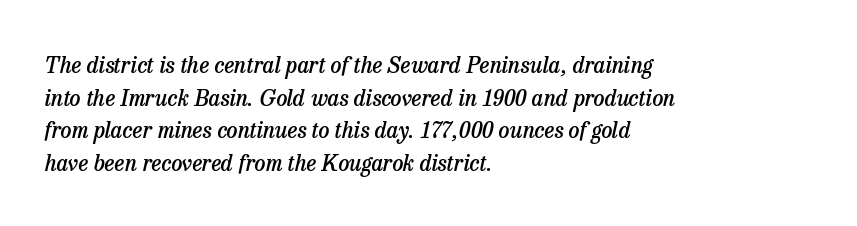
Q: Is the text bold? A: Semi-bold.
Q: Is the text italic (slanted)? A: Yes, it leans right by about 13 degrees.
Q: Is the text underlined? A: No.
Q: How is the paragraph aligned? A: Left-aligned.
Q: Is the spacing between letters normal or unusually wide? A: Normal.
Q: Is the spacing between lines tight, normal or loose? A: Normal.
